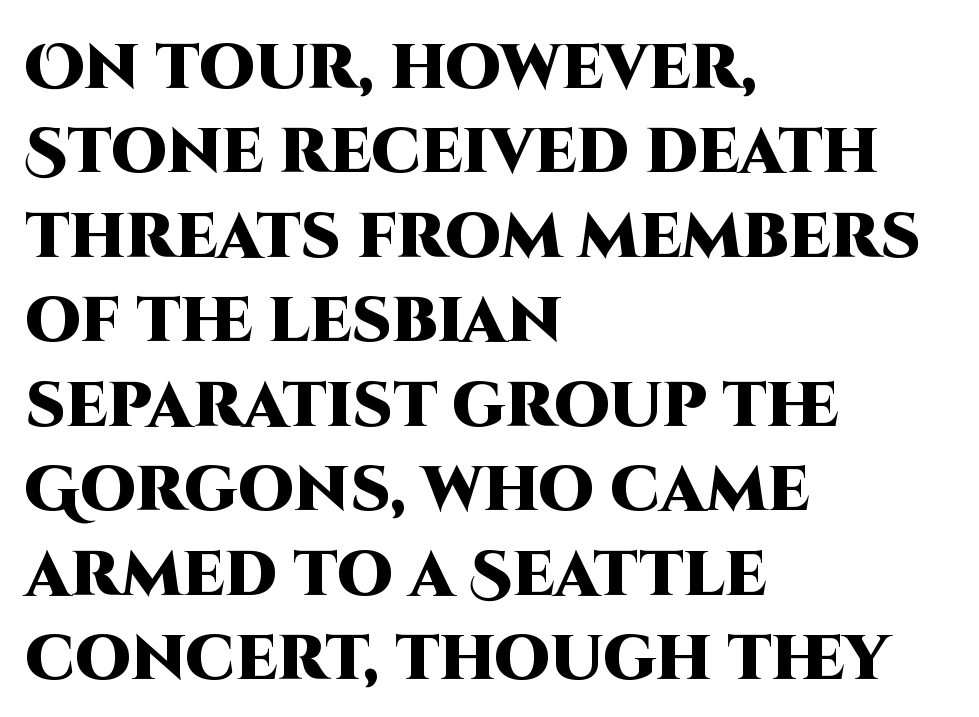
Q: Is the text bold? A: Yes.
Q: Is the text italic (slanted)? A: No, it is upright.
Q: Is the typeface a serif or a sans-serif typeface? A: Sans-serif.
Q: Is the text underlined? A: No.
Q: How is the paragraph aligned? A: Left-aligned.
Q: Is the spacing between letters normal or unusually wide? A: Normal.
Q: Is the spacing between lines tight, normal or loose? A: Normal.
Q: Width (condensed, normal, or wide)? A: Normal.
Q: Stroke contrast? A: High.
Q: x-height? A: Large.
Q: Monospaced? A: No.
